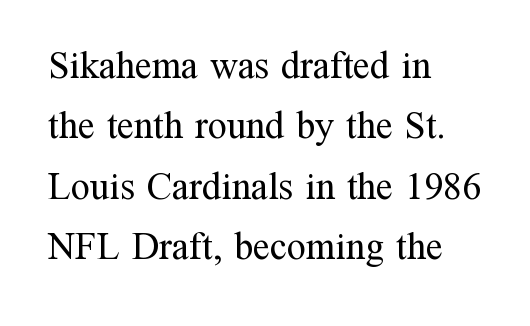
{"serif": "yes", "italic": "no", "bold": "no", "weight": "regular", "width": "normal", "stroke_contrast": "medium", "x_height": "medium", "monospaced": "no", "underline": "no", "align": "left", "line_spacing": "normal", "line_spacing_ratio": 1.59, "letter_spacing": "normal", "letter_spacing_em": 0.0, "glyph_px": 38}
